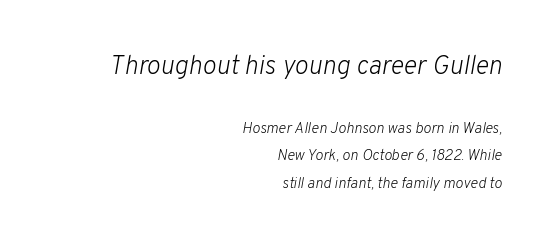
Q: Is the text bold? A: No.
Q: Is the text italic (slanted)? A: Yes, it leans right by about 10 degrees.
Q: Is the text underlined? A: No.
Q: How is the paragraph aligned? A: Right-aligned.
Q: Is the spacing between letters normal or unusually wide? A: Normal.
Q: Which block of text is set in a larger size, the first (top) or the second (bottom)? A: The first (top) one.
